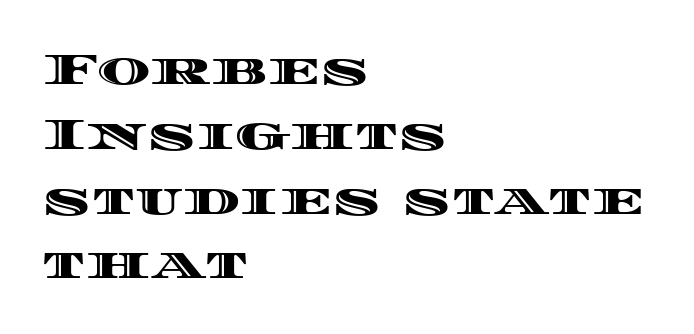
{"italic": "no", "width": "wide", "x_height": "large", "monospaced": "no", "underline": "no", "align": "left", "line_spacing": "normal", "line_spacing_ratio": 1.44, "letter_spacing": "normal", "letter_spacing_em": 0.0, "glyph_px": 45}
